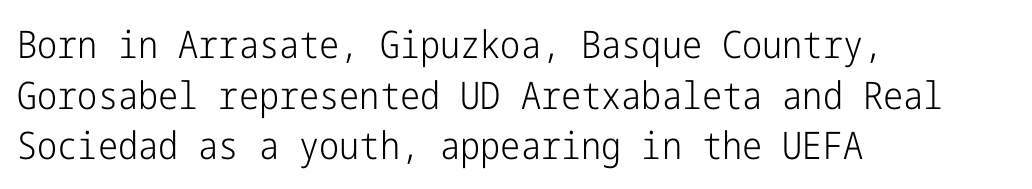
The image shows 38 px light, condensed sans-serif type, upright; set left-aligned, normal line spacing (1.33x), normal letter spacing, not underlined; low stroke contrast and a medium x-height.
